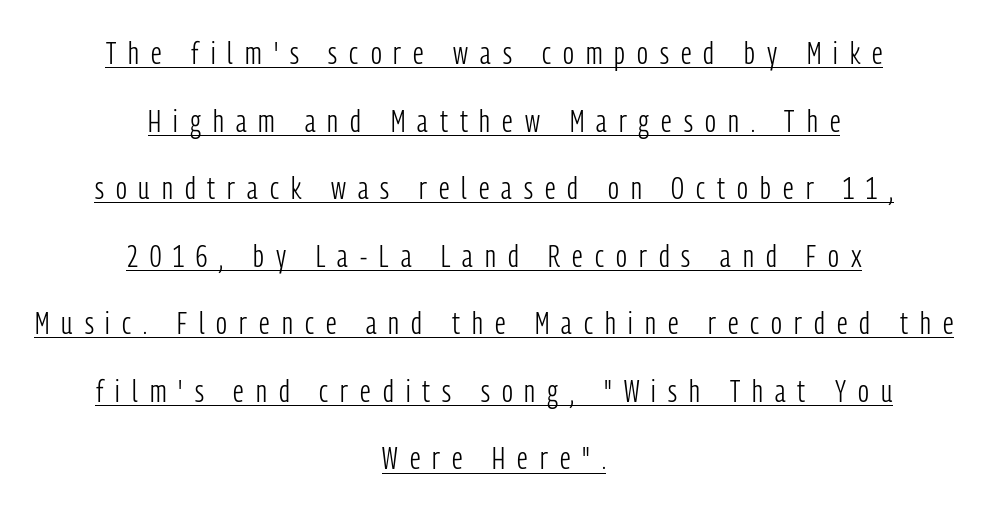
It's the straight-up-and-down kind of type. The strokes are not fattened; the text isn't bold. This sample uses a sans-serif face. Leading: increased. Horizontally, the lines are justified to the midpoint only. The rendering inserts visible extra space after every character.
